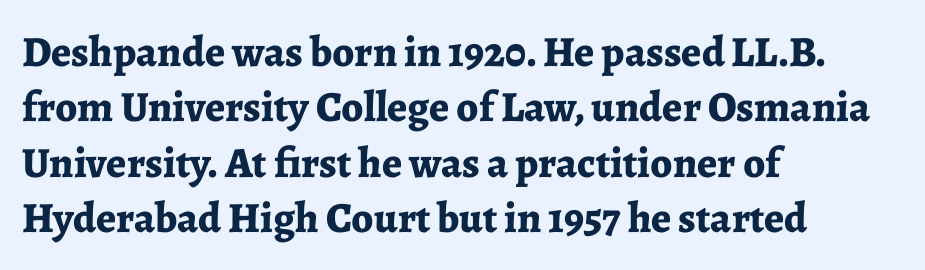
Heft: maximum for text — a bold. The passage shown is typeset with a serif family. Layout note: lines flush left. You could not count columns in this text — the font is proportionally spaced. Anything drawn beneath the words? Only blank space. Spacing between characters is what you'd get straight out of the box.
